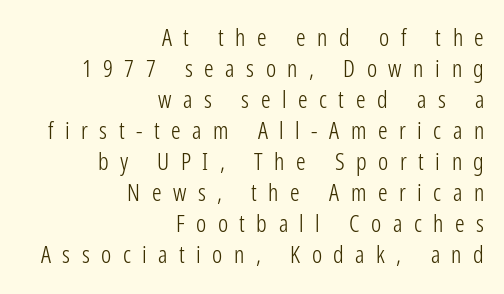
Q: Is the text bold? A: No.
Q: Is the text italic (slanted)? A: No, it is upright.
Q: Is the text underlined? A: No.
Q: How is the paragraph aligned? A: Right-aligned.
Q: Is the spacing between letters normal or unusually wide? A: Unusually wide.
Q: Is the spacing between lines tight, normal or loose? A: Normal.
